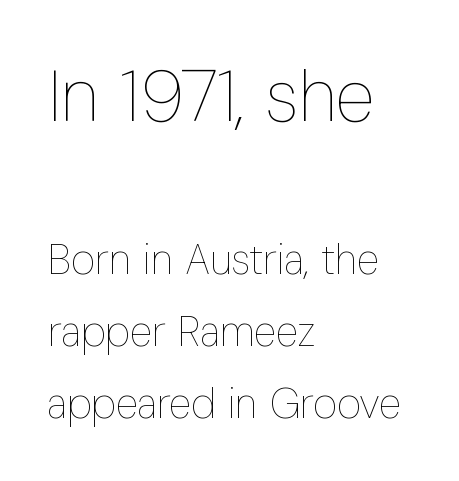
{"italic": "no", "bold": "no", "weight": "thin", "width": "condensed", "stroke_contrast": "low", "x_height": "medium", "monospaced": "no", "underline": "no", "align": "left", "line_spacing_ratio": 1.72, "letter_spacing": "normal", "letter_spacing_em": 0.0, "larger_block": "first", "size_ratio": 1.74, "glyph_px": 73}
